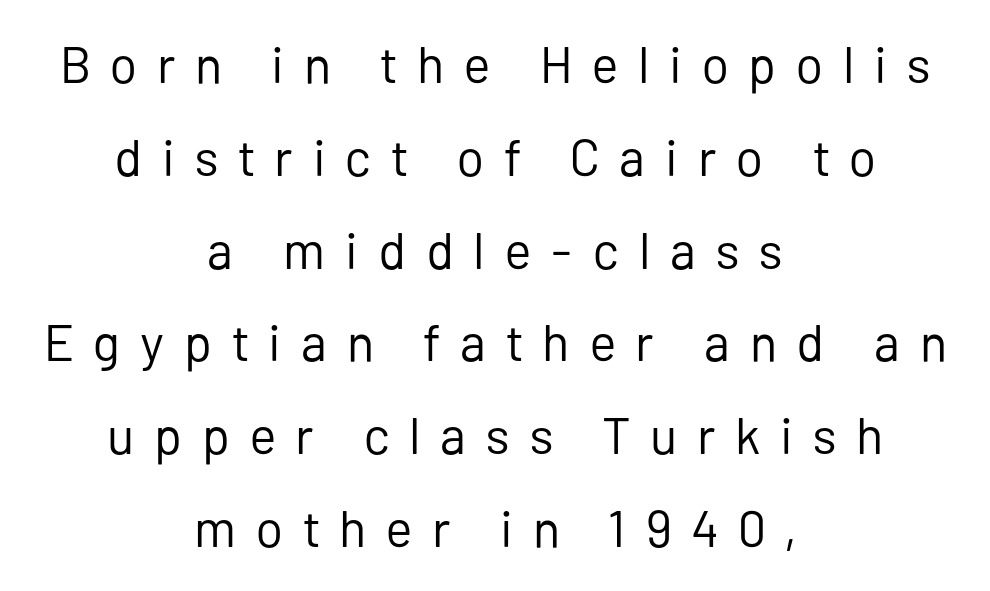
Unmarked baselines from the first word to the last. Horizontally, the lines are justified to the midpoint only. Varying glyph widths throughout — classic text-font behaviour. Stroke thickness stays within the range of a standard reading face or lighter.
